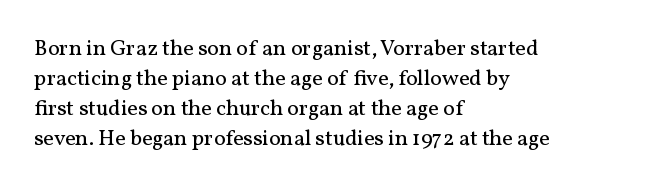
The letterforms sit shoulder to shoulder at normal distance. The space directly below the letters is spotless. Counters stay open thanks to moderate or lighter strokes. The vertical gap from one line to the next is medium. Ascenders rise straight up at ninety degrees. The ragged edge is on the right, which tells us the setting is flush left.
